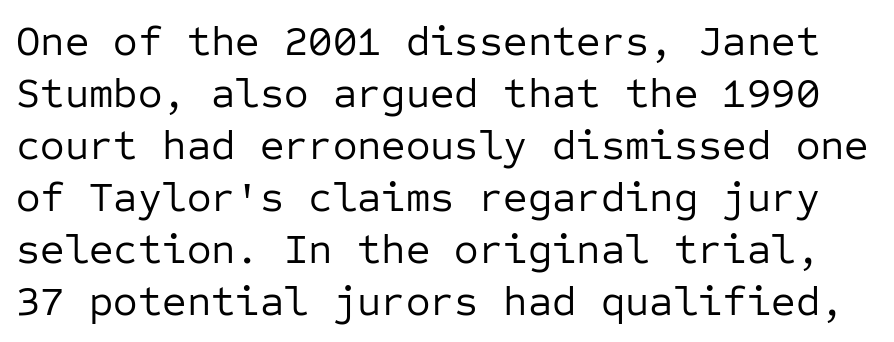
Q: Is the text bold? A: No.
Q: Is the text italic (slanted)? A: No, it is upright.
Q: Is the typeface a serif or a sans-serif typeface? A: Sans-serif.
Q: Is the text underlined? A: No.
Q: Is the spacing between letters normal or unusually wide? A: Normal.
Q: Width (condensed, normal, or wide)? A: Normal.
Q: Stroke contrast? A: Low.
Q: x-height? A: Medium.
Q: Monospaced? A: Yes.
